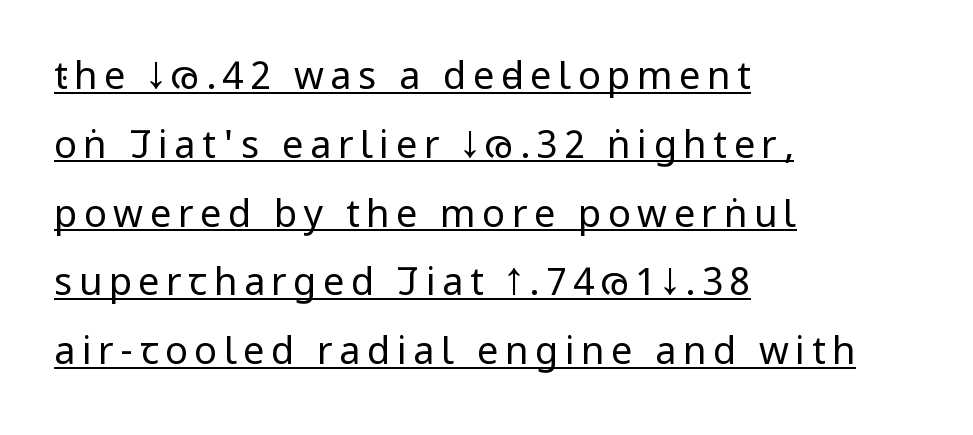
The image shows 38 px regular-weight, condensed sans-serif type, upright; set left-aligned, line spacing 1.81x, underlined; low stroke contrast and a large x-height.
